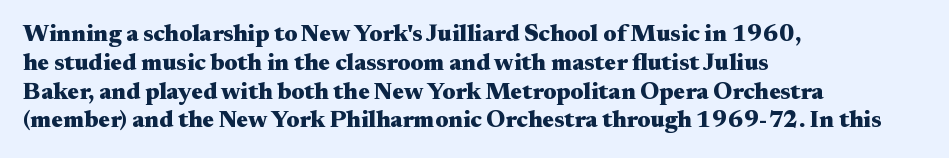
Q: Is the text bold? A: Yes.
Q: Is the text italic (slanted)? A: No, it is upright.
Q: Is the text underlined? A: No.
Q: How is the paragraph aligned? A: Left-aligned.
Q: Is the spacing between letters normal or unusually wide? A: Normal.
